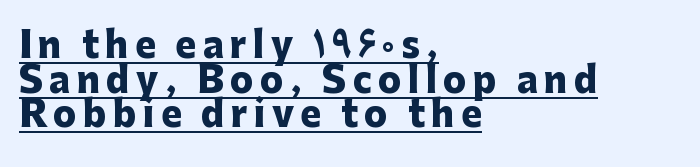
The type sits square on the baseline with zero lean. Very little white space separates one row of letters from the next. These words are printed bold, with thick strokes throughout. Teacher's note: observe the even left margin — that is flush-left alignment. The letters advance in unequal steps, a hallmark of proportional type. The typeface chosen for these lines omits serifs.
